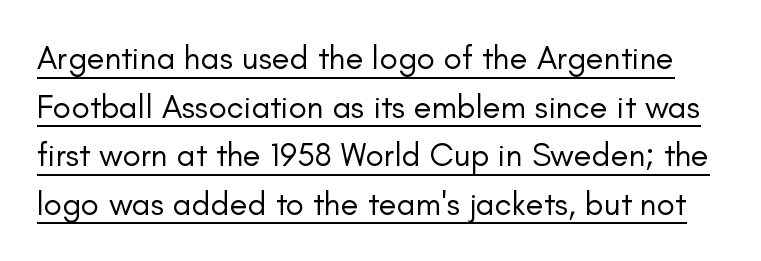
Q: Is the text bold? A: No.
Q: Is the text italic (slanted)? A: No, it is upright.
Q: Is the typeface a serif or a sans-serif typeface? A: Sans-serif.
Q: Is the text underlined? A: Yes.
Q: Is the spacing between letters normal or unusually wide? A: Normal.
Q: Is the spacing between lines tight, normal or loose? A: Normal.
Q: Width (condensed, normal, or wide)? A: Normal.
Q: Stroke contrast? A: Low.
Q: x-height? A: Small.
Q: Monospaced? A: No.
